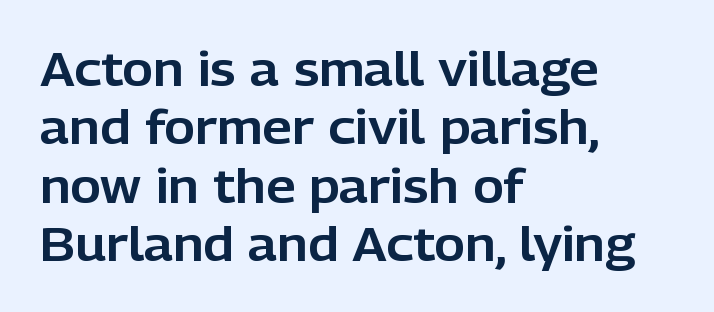
{"serif": "no", "italic": "no", "width": "normal", "stroke_contrast": "low", "x_height": "medium", "monospaced": "no", "underline": "no", "align": "left", "line_spacing_ratio": 1.24, "letter_spacing": "normal", "letter_spacing_em": 0.0, "glyph_px": 47}
